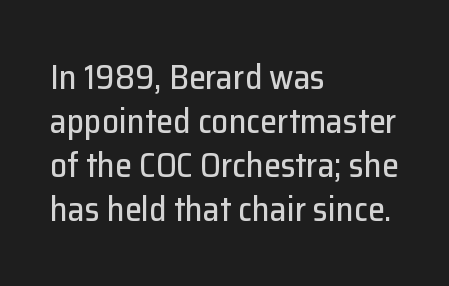
Q: Is the text italic (slanted)? A: No, it is upright.
Q: Is the typeface a serif or a sans-serif typeface? A: Sans-serif.
Q: Is the text underlined? A: No.
Q: How is the paragraph aligned? A: Left-aligned.
Q: Is the spacing between letters normal or unusually wide? A: Normal.
Q: Is the spacing between lines tight, normal or loose? A: Normal.
Q: Width (condensed, normal, or wide)? A: Normal.
Q: Stroke contrast? A: Low.
Q: x-height? A: Medium.
Q: Monospaced? A: No.
